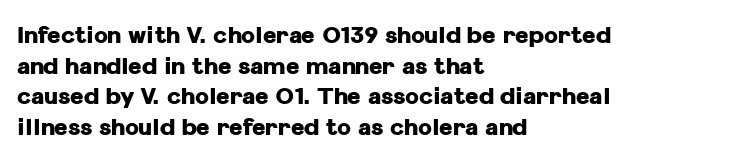
Nobody touched the tracking dial on this one. Heft: maximum for text — a bold. The rendering anchors every line to the left-hand side. The line-height multiplier appears to be the usual default.
